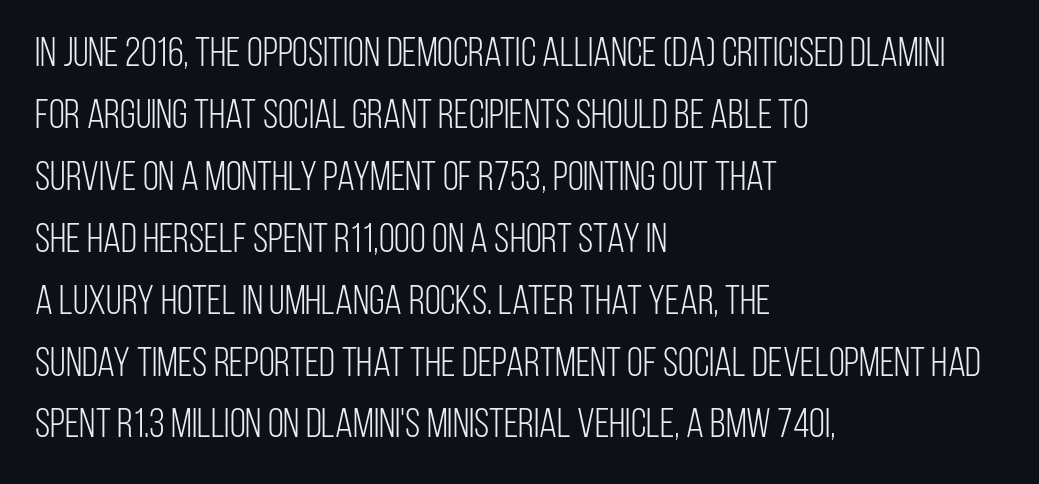
Stems and bowls with no extra thickness — not bold. Underline: absent. The letters sit at their default tracking, neither squeezed nor spread. The face used here is a sans, in the tradition of grotesques and geometrics. This sample keeps an unexceptional amount of space between lines.
